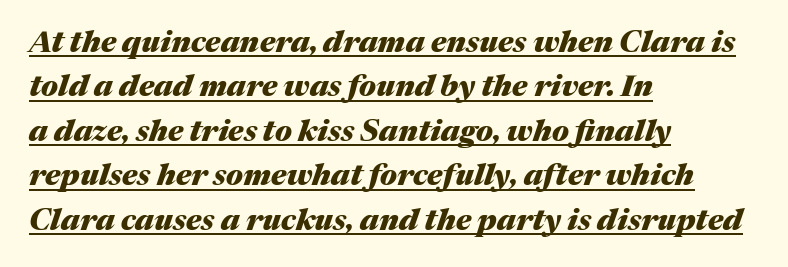
In designer terms, the underline attribute is active on this setting. Each letter keeps its own natural width here, so spacing adapts to shape. Short note: letters normally spaced. These lines stack with their left ends in a neat column. The rendering applies a slant to the glyphs.
